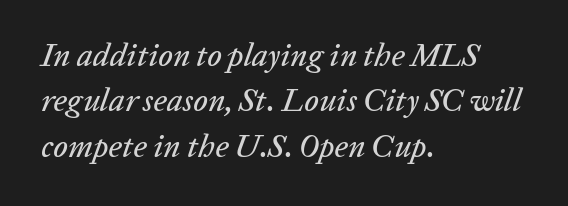
What stands out about the letter spacing? Nothing — it is the standard amount. The passage is arranged the way most books set body copy — flush left. What's the leading like? Ordinary, nothing unusual. Clear beneath every line of the passage. Does the lettering tilt? It does — this is italic.
